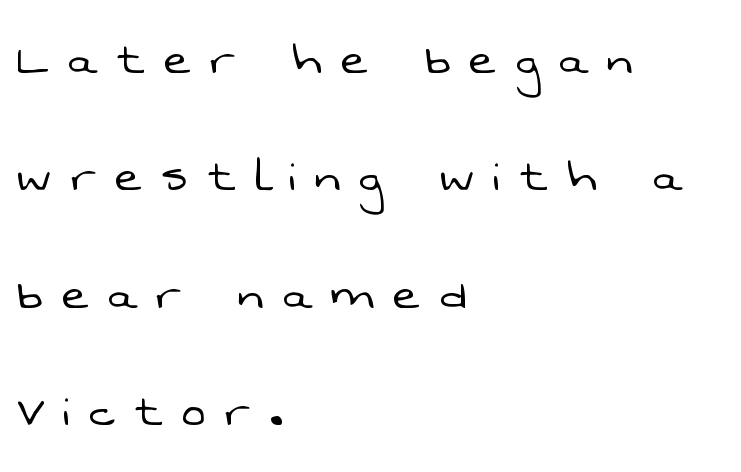
Q: Is the text bold? A: No.
Q: Is the typeface a serif or a sans-serif typeface? A: Sans-serif.
Q: Is the text underlined? A: No.
Q: How is the paragraph aligned? A: Left-aligned.
Q: Is the spacing between letters normal or unusually wide? A: Unusually wide.
Q: Is the spacing between lines tight, normal or loose? A: Loose.
Q: Width (condensed, normal, or wide)? A: Normal.
Q: Stroke contrast? A: Low.
Q: x-height? A: Medium.
Q: Monospaced? A: No.
